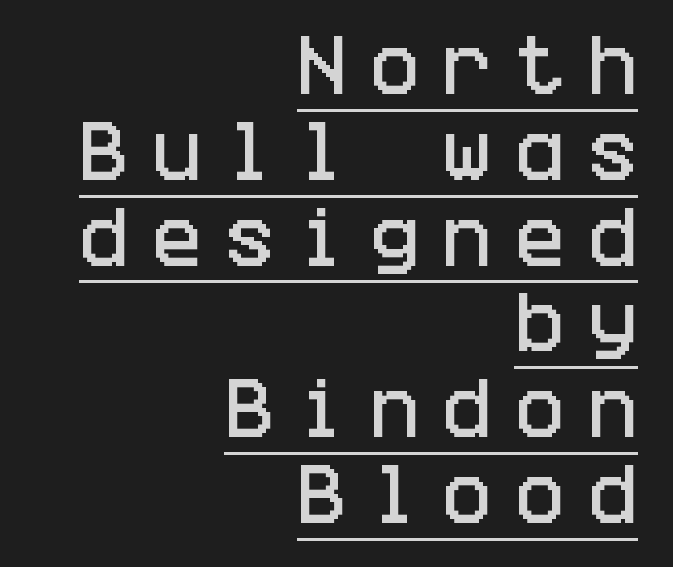
The image shows 66 px condensed sans-serif type, upright; set right-aligned, normal line spacing (1.3x), unusually wide letter spacing (+0.35 em), underlined; low stroke contrast and a large x-height.
